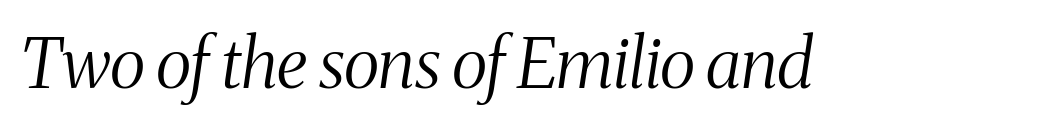
These lines were composed using italics. The characters are drawn with everyday or finer stroke widths. A clean baseline with only descenders dipping below it. Observe the ordinary spacing: letters are neighbours, not strangers.
